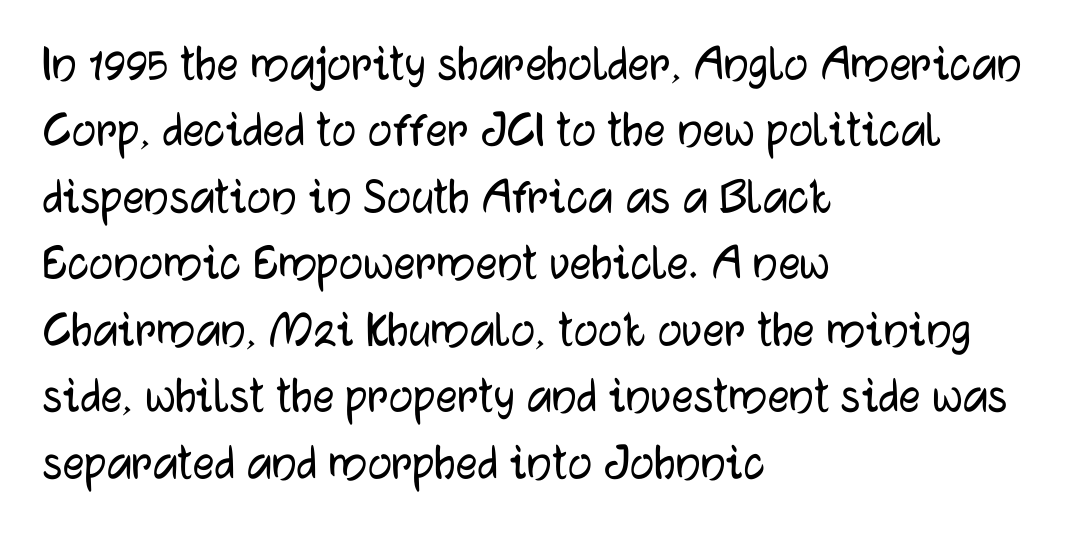
Q: Is the text italic (slanted)? A: No, it is upright.
Q: Is the typeface a serif or a sans-serif typeface? A: Sans-serif.
Q: Is the text underlined? A: No.
Q: How is the paragraph aligned? A: Left-aligned.
Q: Is the spacing between letters normal or unusually wide? A: Normal.
Q: Width (condensed, normal, or wide)? A: Normal.
Q: Stroke contrast? A: Low.
Q: x-height? A: Medium.
Q: Monospaced? A: No.
